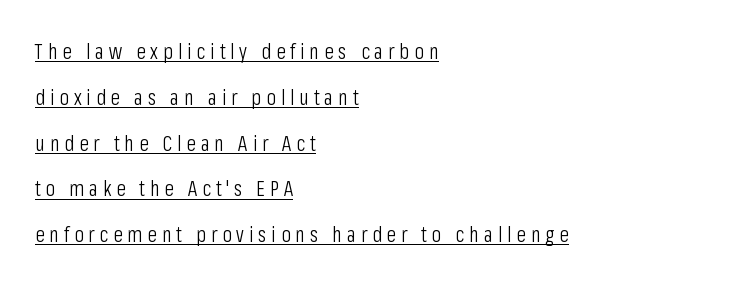
The image shows 22 px text type, upright; set left-aligned, loose line spacing (2.08x), unusually wide letter spacing (+0.22 em), underlined.
